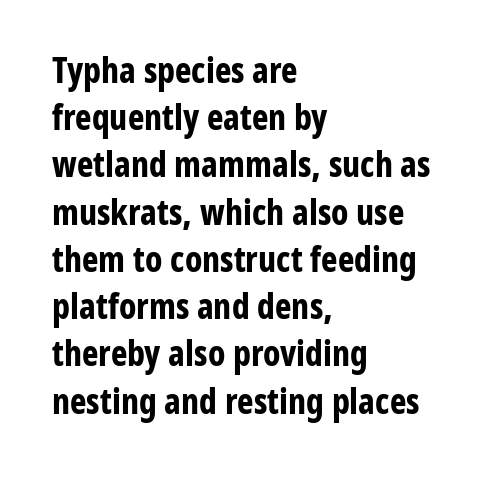
Each letter keeps its own natural width here, so spacing adapts to shape. Notice how the stems are strictly vertical — no italics here. Horizontally, the lines are justified to the leading edge only. The line texture is even and compact thanks to regular tracking. Nobody drew a line under any word here. Normally led — the rows are evenly, conventionally spaced.
